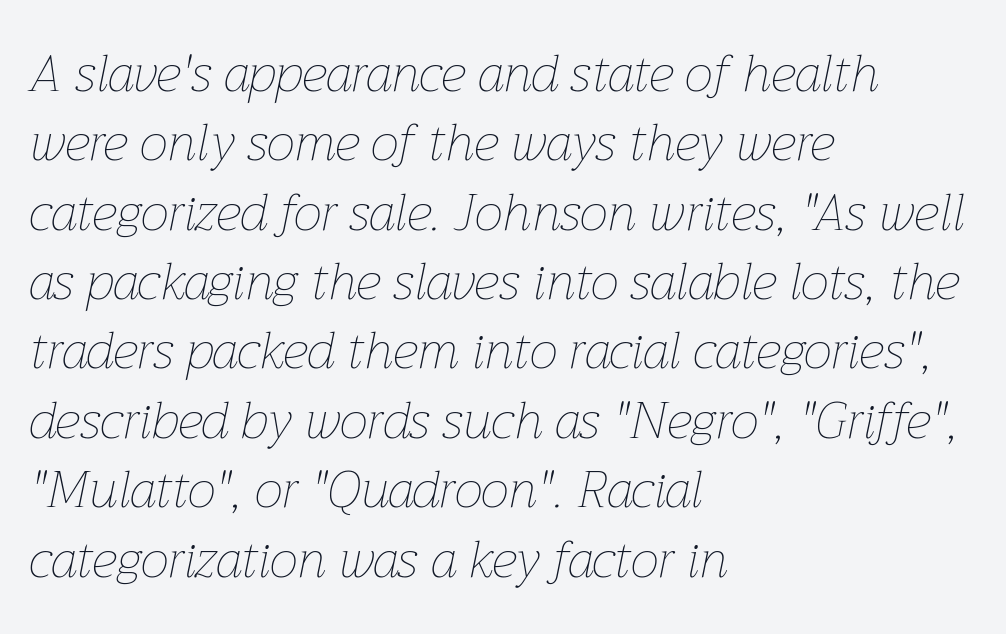
Q: Is the text bold? A: No.
Q: Is the text italic (slanted)? A: Yes, it leans right by about 12 degrees.
Q: Is the text underlined? A: No.
Q: How is the paragraph aligned? A: Left-aligned.
Q: Is the spacing between letters normal or unusually wide? A: Normal.
Q: Is the spacing between lines tight, normal or loose? A: Normal.
Q: Width (condensed, normal, or wide)? A: Normal.
Q: Stroke contrast? A: Low.
Q: x-height? A: Medium.
Q: Monospaced? A: No.
